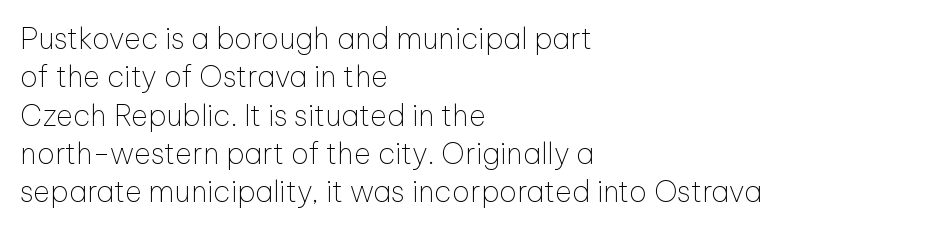
{"serif": "no", "italic": "no", "bold": "no", "weight": "thin", "width": "normal", "stroke_contrast": "low", "x_height": "medium", "monospaced": "no", "underline": "no", "align": "left", "line_spacing": "normal", "line_spacing_ratio": 1.32, "letter_spacing": "normal", "letter_spacing_em": 0.0, "glyph_px": 29}
